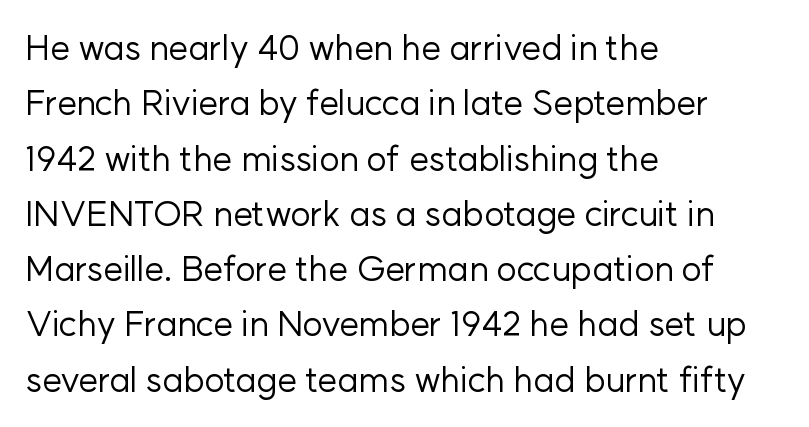
The letters stand straight up with perfectly vertical stems. A classic flush-left, rag-right setting is used for this passage. The passage shown is typed in a proportional face where columns would drift. Nothing sits at the stroke ends, so this counts as sans-serif. Decoration check: the copy has no underline.
